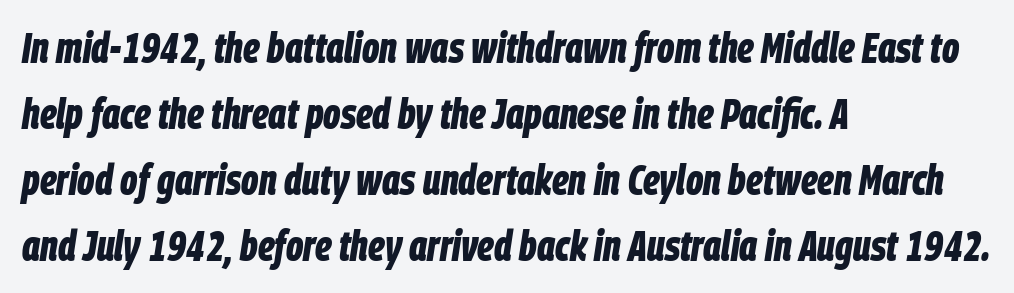
The image shows 42 px bold, condensed type, italic (leaning right); set left-aligned, normal line spacing (1.57x), normal letter spacing, not underlined; low stroke contrast and a large x-height.
